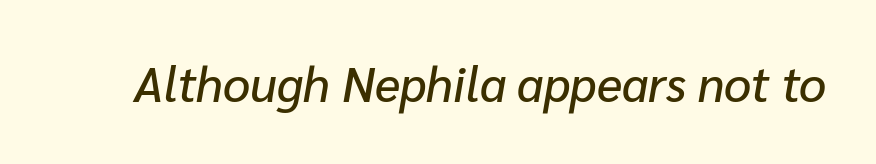
Designer's note — italics engaged. The area under the type is left untouched. The letters advance in unequal steps, a hallmark of proportional type. Short note: letters normally spaced.
